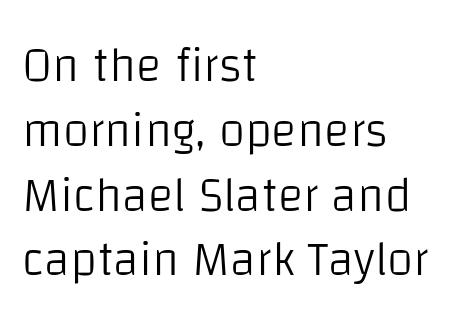
{"serif": "no", "italic": "no", "bold": "no", "weight": "light", "width": "normal", "stroke_contrast": "low", "x_height": "large", "monospaced": "no", "underline": "no", "align": "left", "line_spacing": "normal", "line_spacing_ratio": 1.35, "letter_spacing": "normal", "letter_spacing_em": 0.0, "glyph_px": 48}
